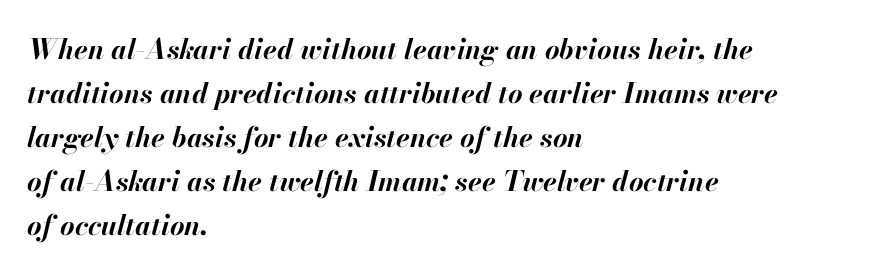
The image shows 28 px bold type, italic (leaning right); set left-aligned, normal line spacing (1.57x), normal letter spacing, not underlined; high stroke contrast and a small x-height.
